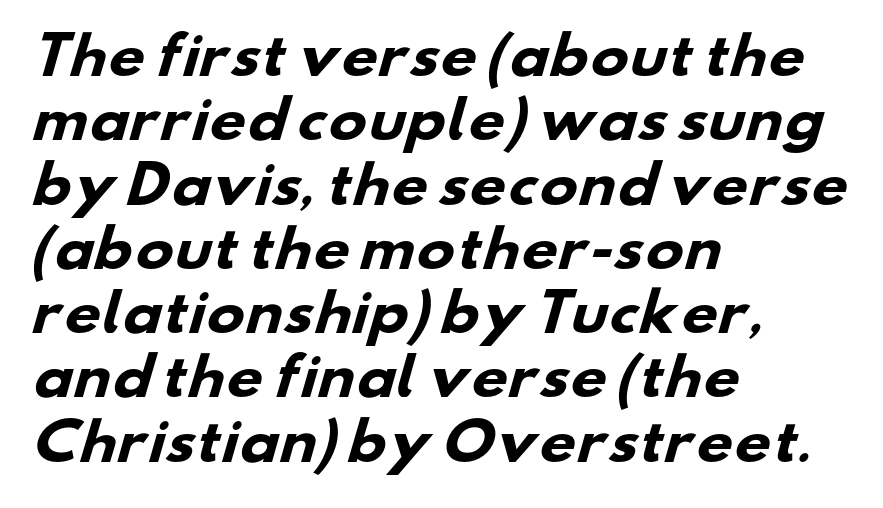
The image shows 51 px heavy, wide sans-serif type; set left-aligned, normal line spacing (1.26x), normal letter spacing, not underlined; low stroke contrast and a small x-height.
